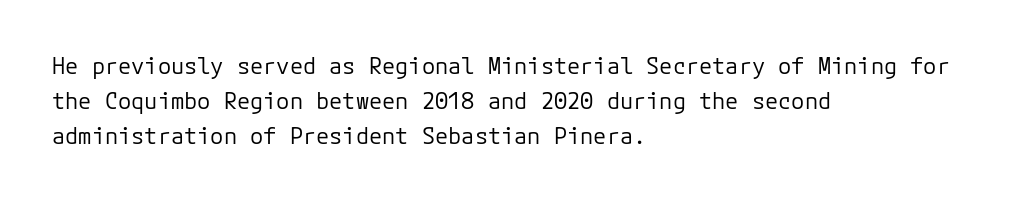
All the whitespace from short lines collects on the right. No extra tracking has been applied to these lines. Characters remain perfectly vertical along every line. The space beneath each line is pristine and unruled. Vertical stems look standard width or narrower in stroke.
